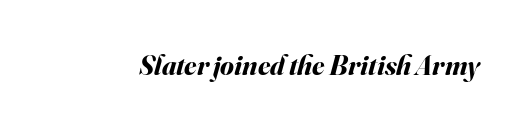
{"italic": "yes", "lean": "right", "slant_degrees": 16, "bold": "yes", "weight": "bold", "width": "normal", "stroke_contrast": "medium", "x_height": "small", "monospaced": "no", "underline": "no", "letter_spacing": "normal", "letter_spacing_em": 0.0, "glyph_px": 28}
